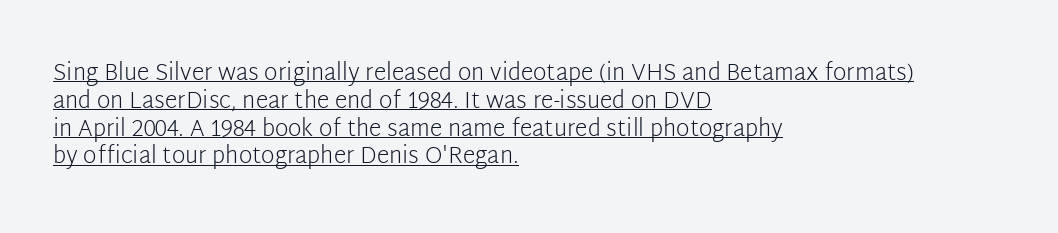
This sample uses an upright cut, with every glyph sitting square on the baseline. The type is set solid horizontally, with unmodified tracking. Nothing heavy about these letters — not bold at all. Like a heading marked for emphasis, these lines bear an underscore. One-word summary of the alignment: left.
